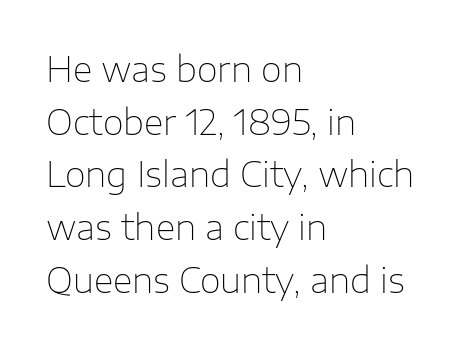
Q: Is the text bold? A: No.
Q: Is the text italic (slanted)? A: No, it is upright.
Q: Is the typeface a serif or a sans-serif typeface? A: Sans-serif.
Q: Is the text underlined? A: No.
Q: How is the paragraph aligned? A: Left-aligned.
Q: Is the spacing between letters normal or unusually wide? A: Normal.
Q: Is the spacing between lines tight, normal or loose? A: Normal.
Q: Width (condensed, normal, or wide)? A: Normal.
Q: Stroke contrast? A: Low.
Q: x-height? A: Medium.
Q: Monospaced? A: No.
